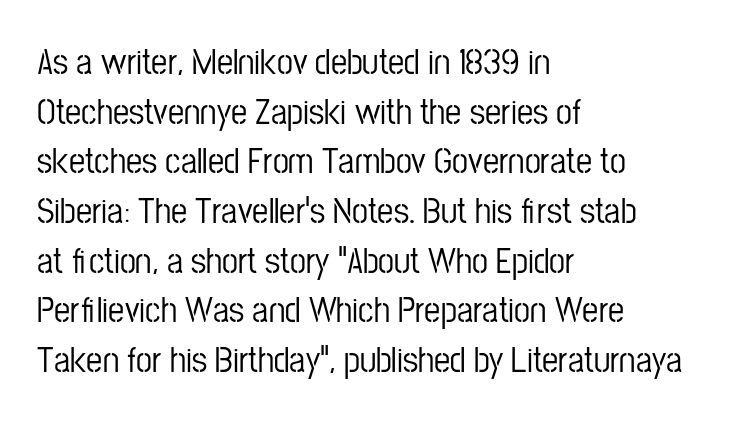
The image shows 36 px condensed sans-serif type, upright; set left-aligned, normal line spacing (1.38x), normal letter spacing, not underlined; low stroke contrast and a medium x-height.
